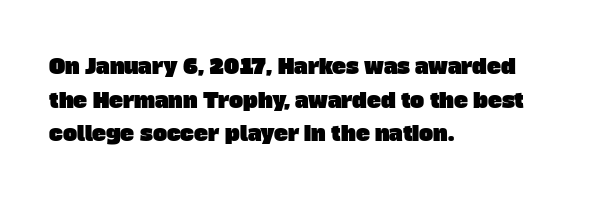
Only glyphs here, with clear space below each row. Leftover space on each line is placed entirely after the last word. Vertically, the passage feels balanced, rows spaced as you'd expect. A typesetter would call this zero additional tracking.
